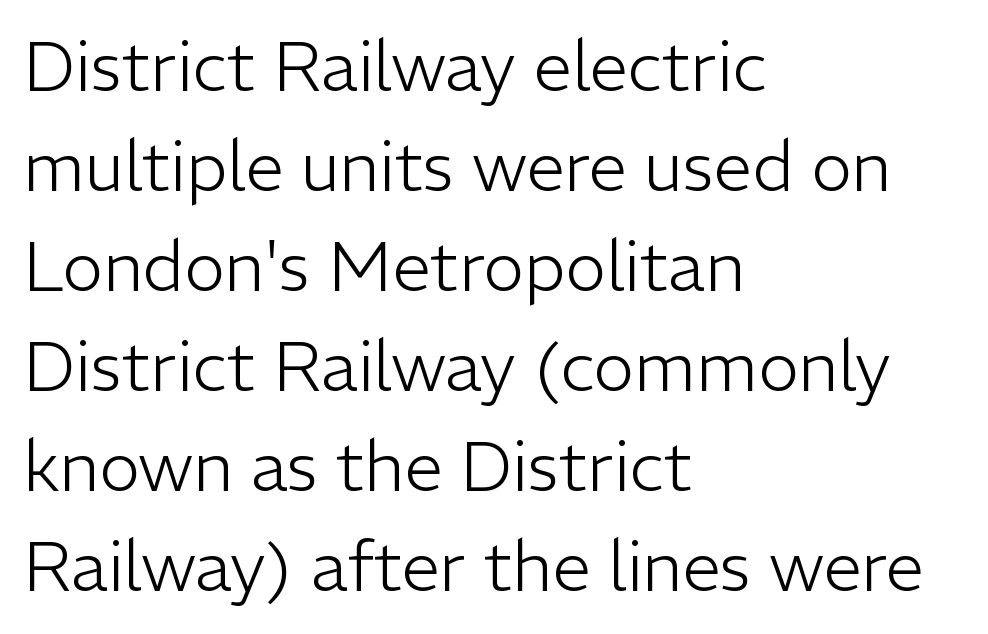
Is this a fixed-width face? No — the glyphs have proportional, varying widths. The specimen reads as upright at a glance. Rule under the text: the space is simply empty. This is sans-serif lettering, the kind often seen on screens and signage.
